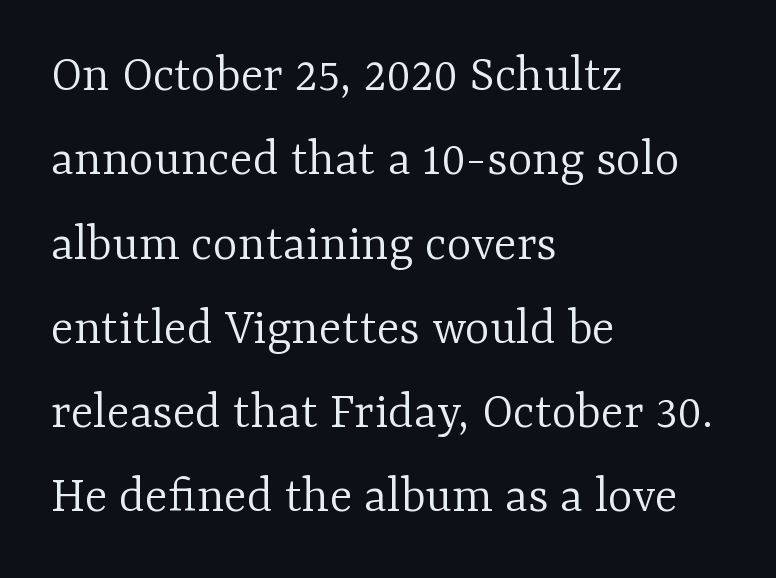
{"serif": "yes", "italic": "no", "bold": "no", "weight": "light", "width": "normal", "stroke_contrast": "low", "x_height": "medium", "monospaced": "no", "underline": "no", "align": "left", "line_spacing": "normal", "line_spacing_ratio": 1.59, "letter_spacing": "normal", "letter_spacing_em": 0.0, "glyph_px": 53}
